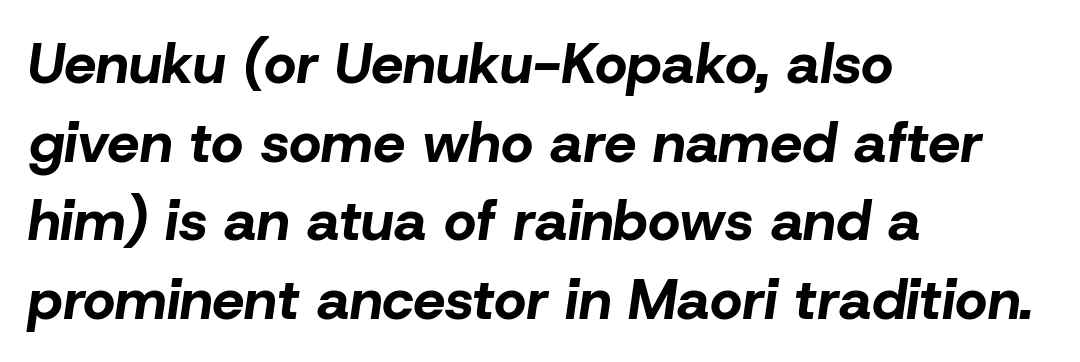
The type is set solid horizontally, with unmodified tracking. These words are printed bold, with thick strokes throughout. The rendering uses a moderate line-height, typical for paragraphs. A typesetter would call this proportional, since set widths differ per character. The face used here has a pronounced slope to its letters.
